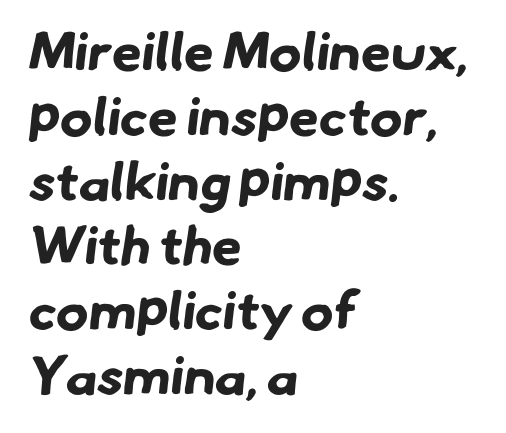
{"serif": "no", "bold": "yes", "weight": "bold", "width": "normal", "stroke_contrast": "low", "x_height": "small", "monospaced": "no", "underline": "no", "align": "left", "line_spacing_ratio": 1.2, "letter_spacing": "normal", "letter_spacing_em": 0.0, "glyph_px": 54}
